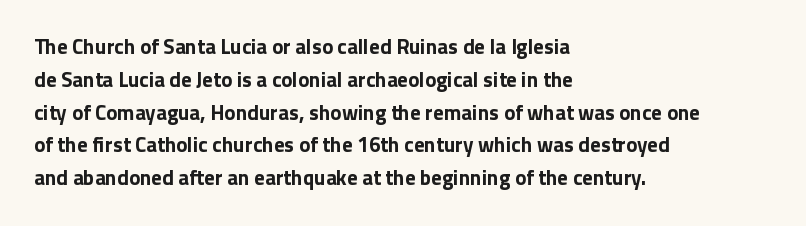
{"italic": "no", "bold": "yes", "underline": "no", "align": "left", "line_spacing": "normal", "line_spacing_ratio": 1.56, "letter_spacing": "normal", "letter_spacing_em": 0.0, "glyph_px": 21}
